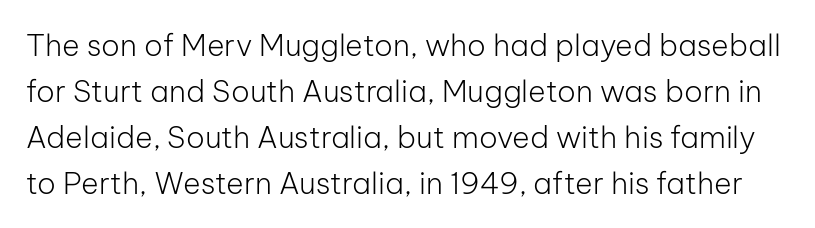
The image shows 30 px light sans-serif type, upright; set normal line spacing (1.53x), normal letter spacing, not underlined; low stroke contrast and a medium x-height.
